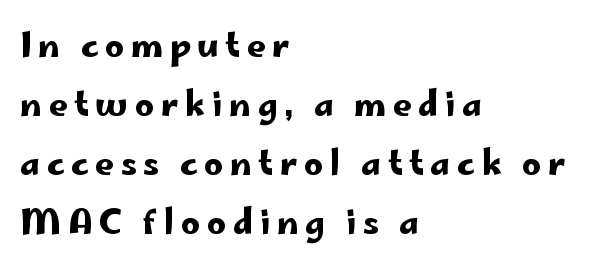
{"serif": "no", "italic": "no", "width": "wide", "stroke_contrast": "low", "x_height": "small", "monospaced": "no", "underline": "no", "align": "left", "line_spacing_ratio": 1.79, "letter_spacing": "wide", "letter_spacing_em": 0.2, "glyph_px": 33}
